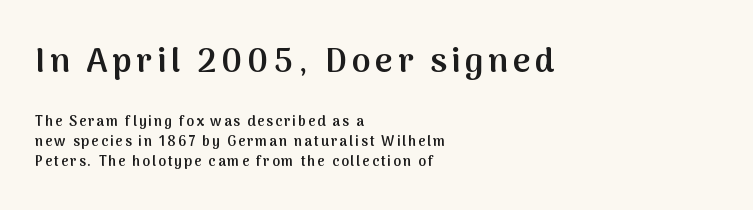
{"serif": "no", "italic": "no", "bold": "semi", "weight": "semibold", "width": "normal", "stroke_contrast": "medium", "x_height": "medium", "monospaced": "no", "underline": "no", "align": "left", "line_spacing": "normal", "line_spacing_ratio": 1.42, "larger_block": "first", "size_ratio": 2.43, "glyph_px": 34}
